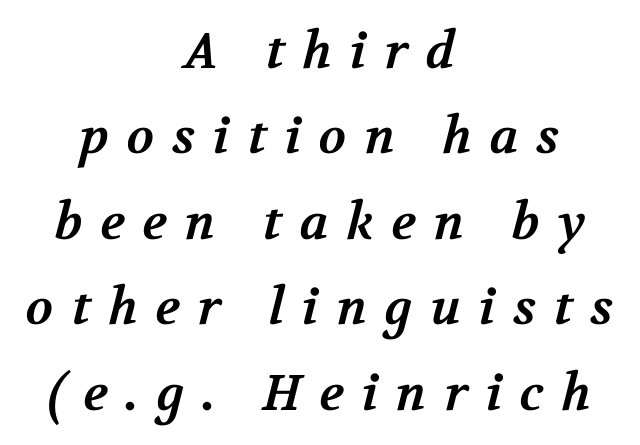
Q: Is the text bold? A: Yes.
Q: Is the typeface a serif or a sans-serif typeface? A: Serif.
Q: Is the text underlined? A: No.
Q: How is the paragraph aligned? A: Centered.
Q: Is the spacing between letters normal or unusually wide? A: Unusually wide.
Q: Width (condensed, normal, or wide)? A: Normal.
Q: Stroke contrast? A: Medium.
Q: x-height? A: Medium.
Q: Monospaced? A: No.
